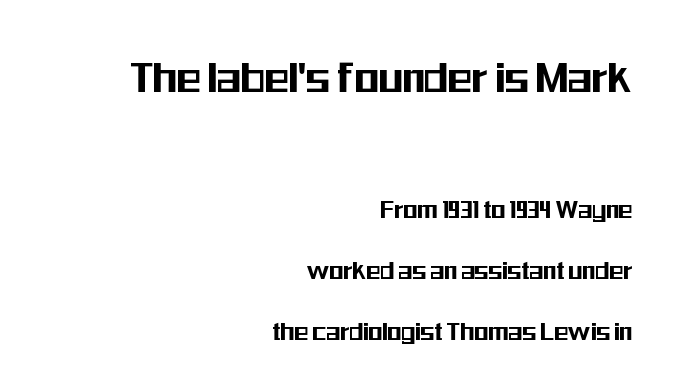
Loosely led — the rows are spread out. Note the varied advance widths — an 'i' is clearly narrower than an 'm'. You could call the tracking neutral — neither tight nor loose. The space beneath each line is pristine and unruled. I'd call this a sans setting — the letters go barefoot. Do the letters lean? They stand straight.
